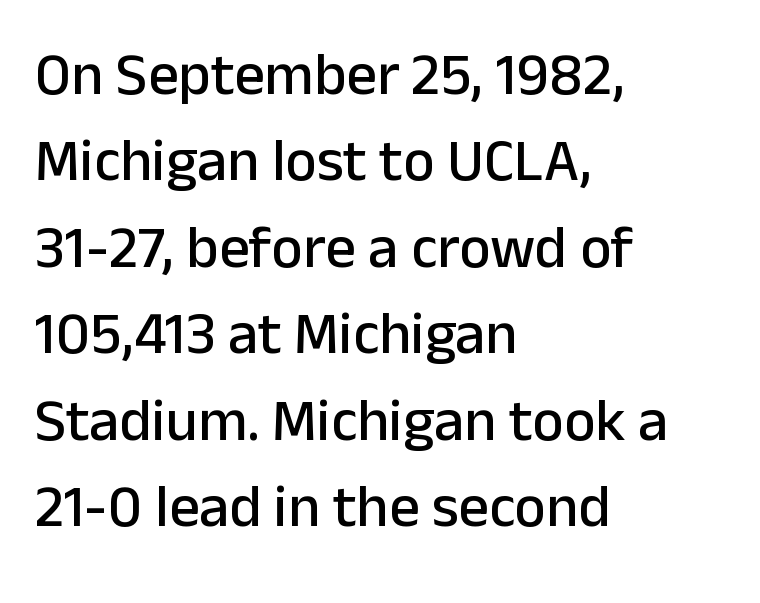
{"serif": "no", "italic": "no", "width": "normal", "stroke_contrast": "low", "x_height": "medium", "monospaced": "no", "underline": "no", "align": "left", "line_spacing": "normal", "line_spacing_ratio": 1.44, "letter_spacing": "normal", "letter_spacing_em": 0.0, "glyph_px": 60}
